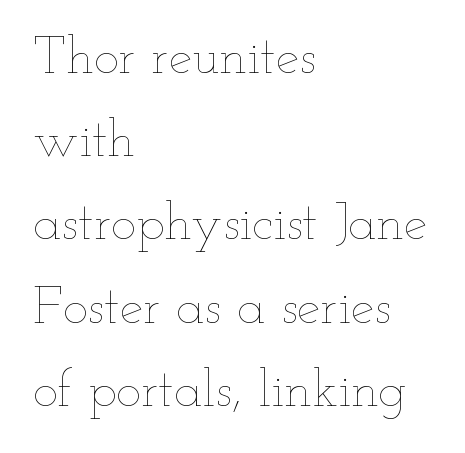
A typesetter would mark this as roman, not italic. A clean baseline with only descenders dipping below it. The rendering uses natural spacing where letterforms have individual widths. Teacher's note: observe the even left margin — that is flush-left alignment.
